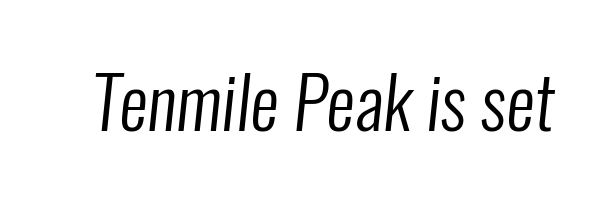
Unmarked baselines from the first word to the last. The strokes are not fattened; the text isn't bold. You could not count columns in this text — the font is proportionally spaced. The letterforms sit shoulder to shoulder at normal distance.
